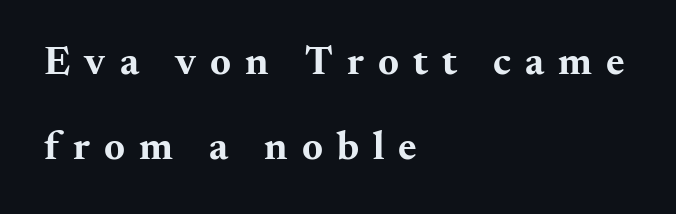
The image shows 40 px bold, wide serif type, upright; set left-aligned, loose line spacing (2.12x), unusually wide letter spacing (+0.35 em), not underlined; medium stroke contrast and a small x-height.
